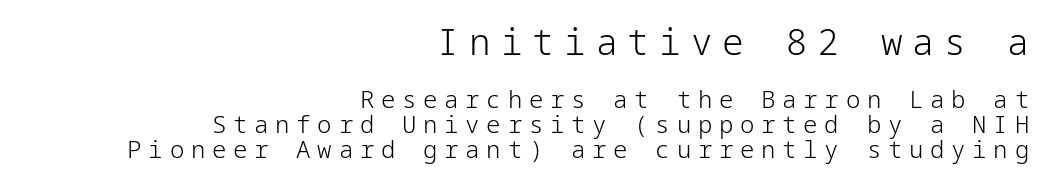
The rendering shrinks the type as you move from the upper chunk to the lower. Vertical strokes here are truly vertical. Horizontal alignment here is rightward, an uncommon choice for prose. Examine the stroke ends and you'll find no serifs.
